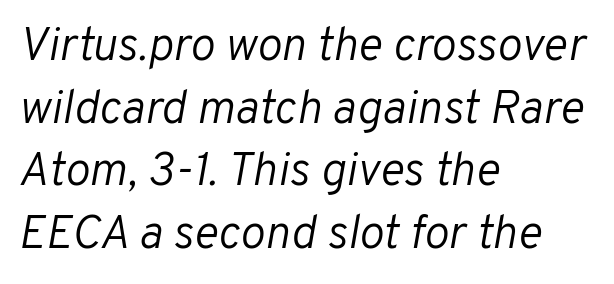
The image shows 47 px light type, italic (leaning right); set left-aligned, normal line spacing (1.33x), normal letter spacing, not underlined; low stroke contrast and a medium x-height.
